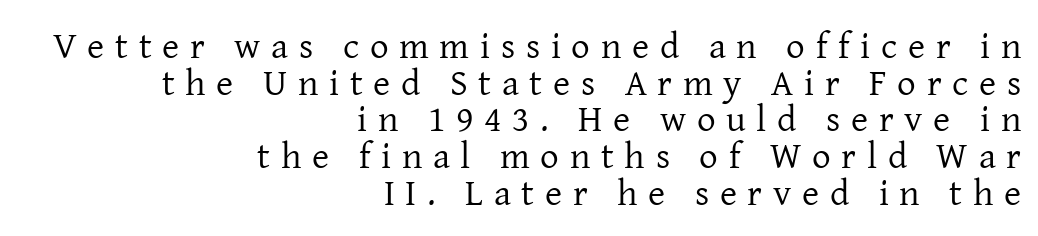
Q: Is the text bold? A: No.
Q: Is the text italic (slanted)? A: No, it is upright.
Q: Is the typeface a serif or a sans-serif typeface? A: Serif.
Q: Is the text underlined? A: No.
Q: How is the paragraph aligned? A: Right-aligned.
Q: Is the spacing between letters normal or unusually wide? A: Unusually wide.
Q: Is the spacing between lines tight, normal or loose? A: Tight.
Q: Width (condensed, normal, or wide)? A: Normal.
Q: Stroke contrast? A: Low.
Q: x-height? A: Medium.
Q: Monospaced? A: No.
